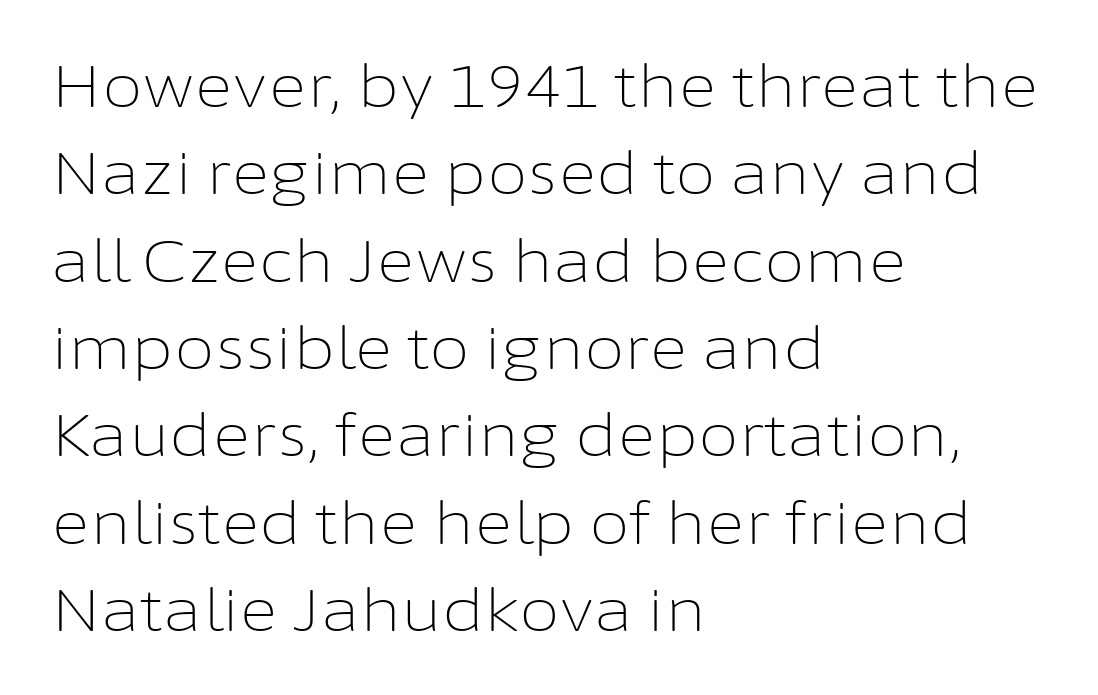
Q: Is the text bold? A: No.
Q: Is the text italic (slanted)? A: No, it is upright.
Q: Is the typeface a serif or a sans-serif typeface? A: Sans-serif.
Q: Is the text underlined? A: No.
Q: How is the paragraph aligned? A: Left-aligned.
Q: Is the spacing between letters normal or unusually wide? A: Normal.
Q: Is the spacing between lines tight, normal or loose? A: Normal.
Q: Width (condensed, normal, or wide)? A: Normal.
Q: Stroke contrast? A: Low.
Q: x-height? A: Medium.
Q: Monospaced? A: No.
